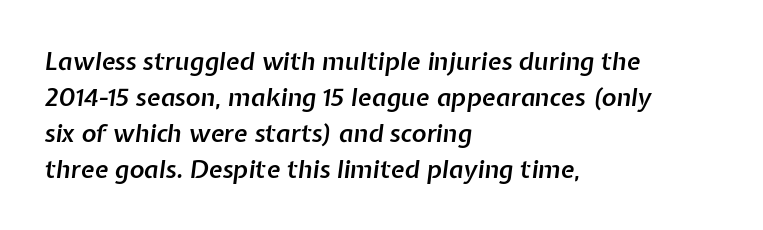
Q: Is the text bold? A: Semi-bold.
Q: Is the text italic (slanted)? A: Yes, it leans right by about 7 degrees.
Q: Is the text underlined? A: No.
Q: How is the paragraph aligned? A: Left-aligned.
Q: Is the spacing between letters normal or unusually wide? A: Normal.
Q: Is the spacing between lines tight, normal or loose? A: Normal.
